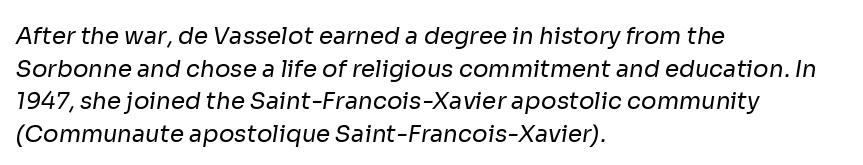
The image shows 23 px text type; set left-aligned, normal line spacing (1.42x), normal letter spacing, not underlined.
